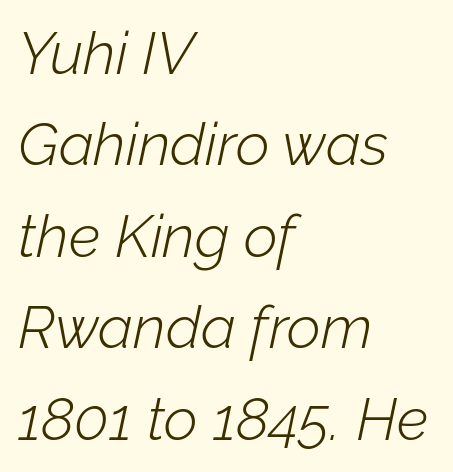
Interline gaps are of average width in this sample. These glyphs show unthickened strokes, regular width or finer. Spacing verdict: proportional, widths tailored to each character. Each row of text sits above clean, open space. Notice how the passage keeps a crisp vertical edge on the left only. The face used here has a pronounced slope to its letters.
